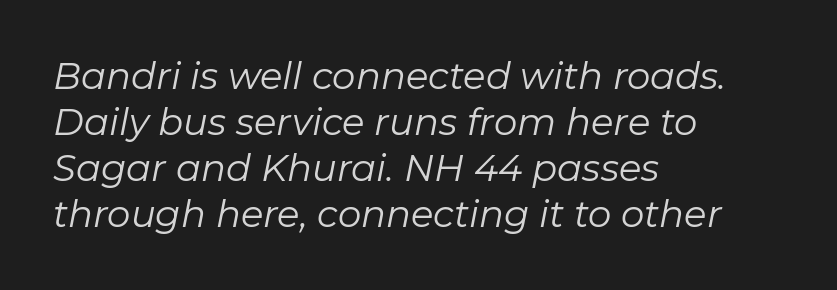
Nobody touched the tracking dial on this one. The typography opts for an oblique posture over an upright one. Alignment: flush left. Descenders are the only things crossing below the line. Character widths vary here, with narrow letters taking less room than wide ones.
